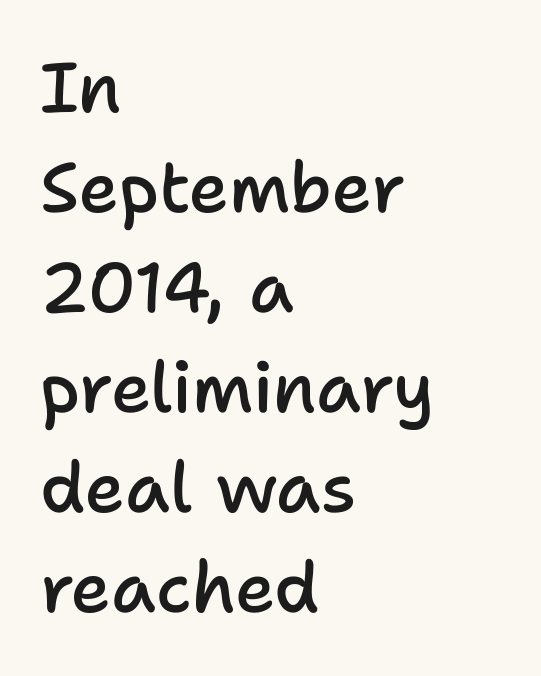
The image shows 70 px semibold sans-serif type, upright; set left-aligned, normal line spacing (1.43x), normal letter spacing, not underlined; low stroke contrast and a medium x-height.
